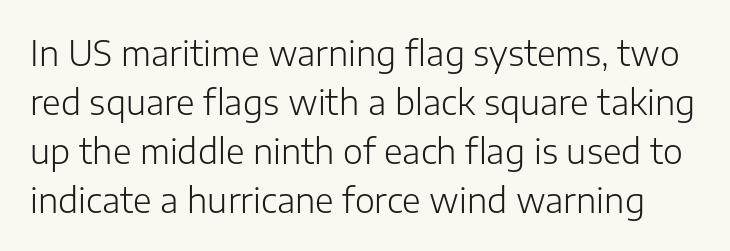
The image shows 34 px light sans-serif type, upright; set normal line spacing (1.44x), normal letter spacing, not underlined; low stroke contrast and a medium x-height.
